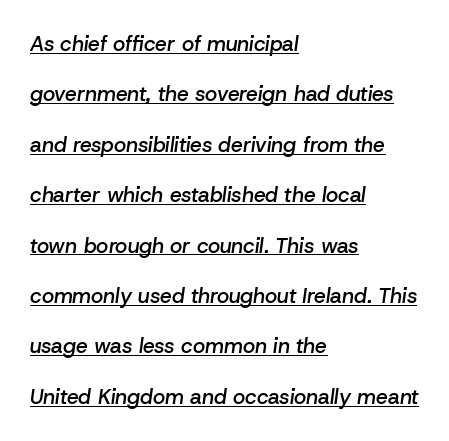
The image shows 21 px text type, italic (leaning right); set left-aligned, loose line spacing (2.4x), normal letter spacing, underlined.
